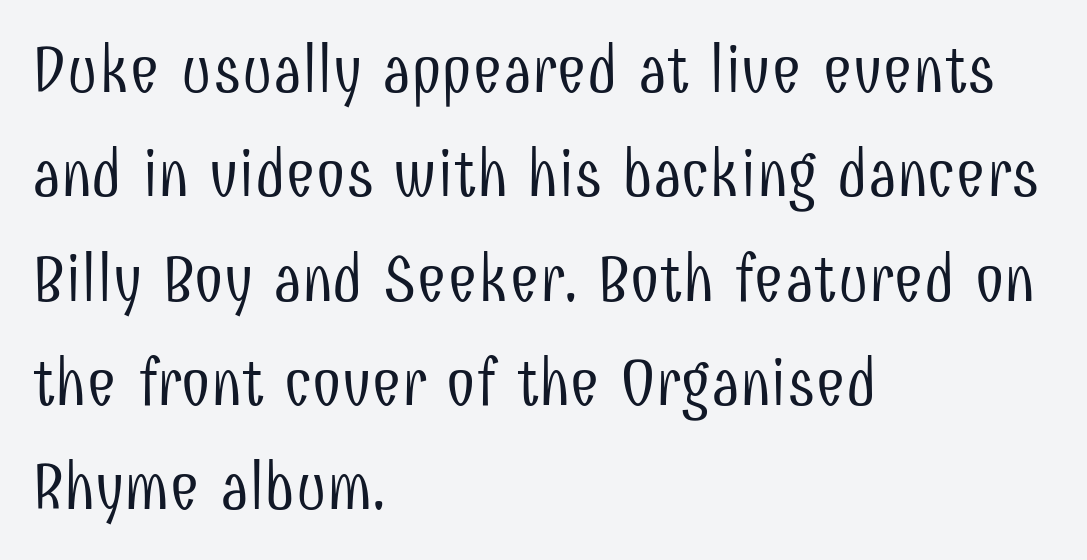
Q: Is the text bold? A: No.
Q: Is the text italic (slanted)? A: No, it is upright.
Q: Is the typeface a serif or a sans-serif typeface? A: Sans-serif.
Q: Is the text underlined? A: No.
Q: How is the paragraph aligned? A: Left-aligned.
Q: Is the spacing between letters normal or unusually wide? A: Normal.
Q: Is the spacing between lines tight, normal or loose? A: Normal.
Q: Width (condensed, normal, or wide)? A: Condensed.
Q: Stroke contrast? A: Low.
Q: x-height? A: Medium.
Q: Monospaced? A: No.
